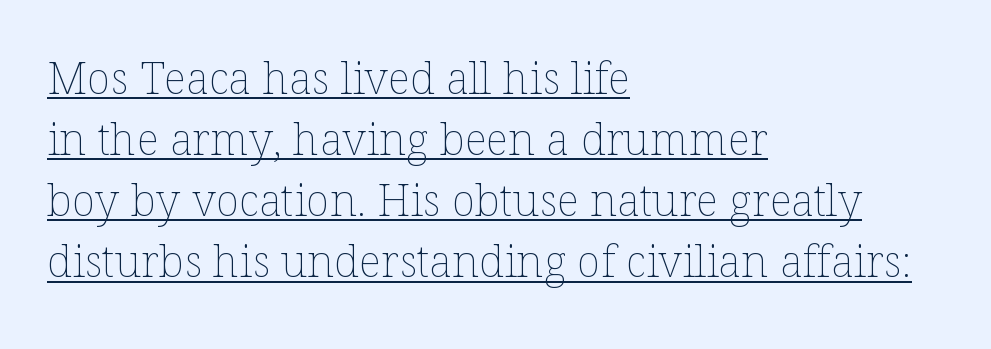
Q: Is the text bold? A: No.
Q: Is the text italic (slanted)? A: No, it is upright.
Q: Is the text underlined? A: Yes.
Q: How is the paragraph aligned? A: Left-aligned.
Q: Is the spacing between letters normal or unusually wide? A: Normal.
Q: Is the spacing between lines tight, normal or loose? A: Normal.
Q: Width (condensed, normal, or wide)? A: Normal.
Q: Stroke contrast? A: Low.
Q: x-height? A: Medium.
Q: Monospaced? A: No.
